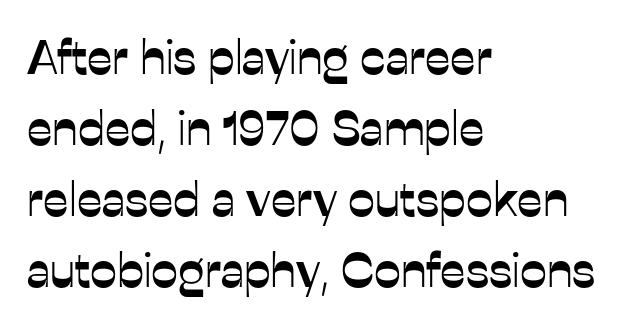
Q: Is the text italic (slanted)? A: No, it is upright.
Q: Is the typeface a serif or a sans-serif typeface? A: Sans-serif.
Q: Is the text underlined? A: No.
Q: How is the paragraph aligned? A: Left-aligned.
Q: Is the spacing between letters normal or unusually wide? A: Normal.
Q: Is the spacing between lines tight, normal or loose? A: Normal.
Q: Width (condensed, normal, or wide)? A: Normal.
Q: Stroke contrast? A: Low.
Q: x-height? A: Medium.
Q: Monospaced? A: No.
